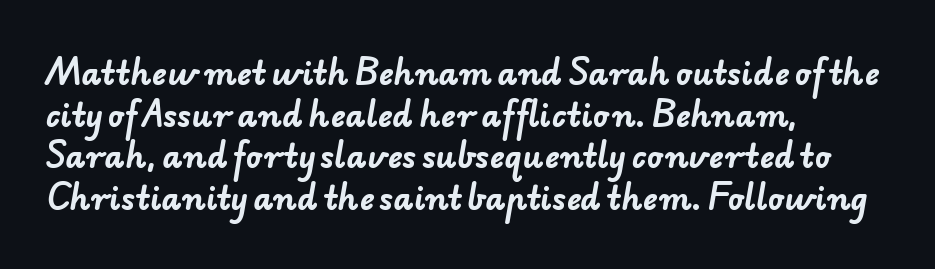
{"serif": "no", "bold": "yes", "weight": "bold", "width": "normal", "stroke_contrast": "low", "x_height": "small", "monospaced": "no", "underline": "no", "align": "left", "line_spacing": "normal", "line_spacing_ratio": 1.34, "letter_spacing": "normal", "letter_spacing_em": 0.0, "glyph_px": 31}
